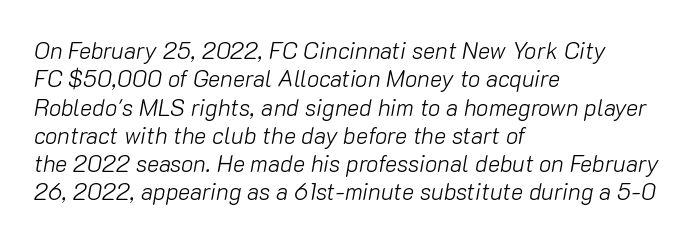
{"italic": "yes", "lean": "right", "slant_degrees": 10, "bold": "no", "underline": "no", "align": "left", "line_spacing_ratio": 1.23, "letter_spacing": "normal", "letter_spacing_em": 0.0, "glyph_px": 23}
